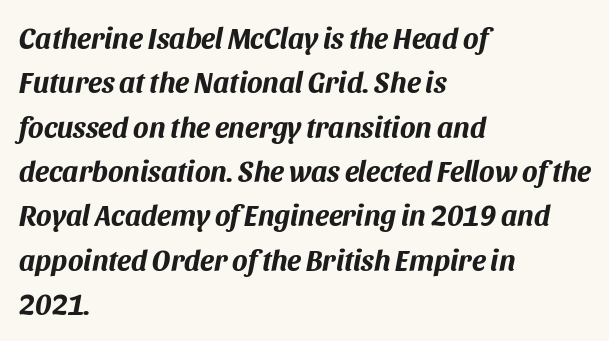
{"italic": "yes", "lean": "right", "slant_degrees": 11, "bold": "yes", "weight": "bold", "width": "normal", "stroke_contrast": "medium", "x_height": "large", "monospaced": "no", "underline": "no", "align": "left", "line_spacing": "normal", "line_spacing_ratio": 1.53, "letter_spacing": "normal", "letter_spacing_em": 0.0, "glyph_px": 29}
